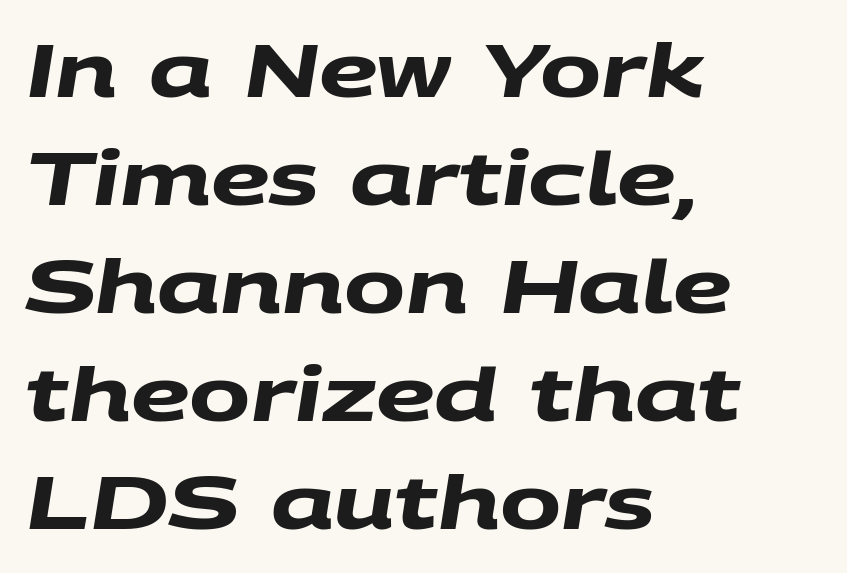
Each letter keeps its own natural width here, so spacing adapts to shape. The compositor pushed each line to the left boundary. Vertical spacing — default. Summary of weight: heavy, a full bold. Typographically, this falls in the sans-serif category. Letter spacing: default.
